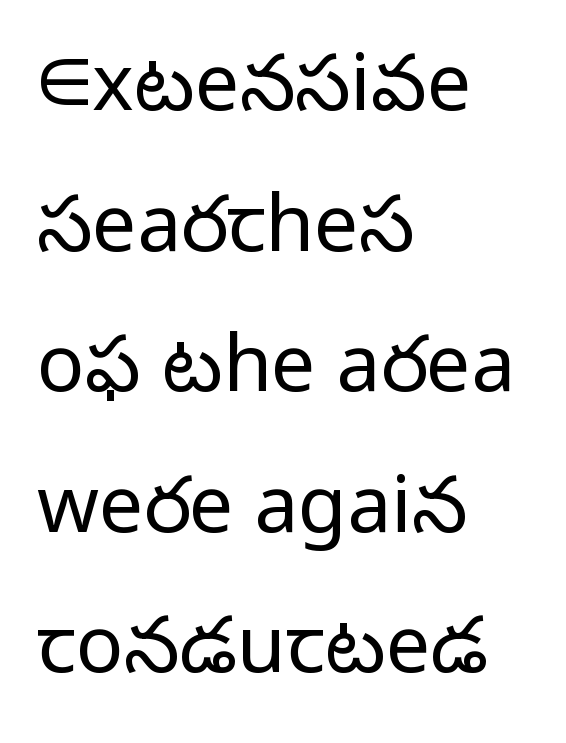
The image shows 79 px light sans-serif type, upright; set left-aligned, line spacing 1.78x, normal letter spacing, not underlined; low stroke contrast and a medium x-height.
